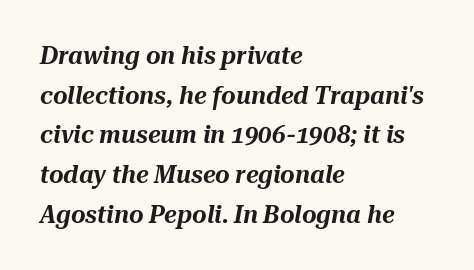
Q: Is the text italic (slanted)? A: Yes, it leans right by about 10 degrees.
Q: Is the text underlined? A: No.
Q: How is the paragraph aligned? A: Left-aligned.
Q: Is the spacing between letters normal or unusually wide? A: Normal.
Q: Is the spacing between lines tight, normal or loose? A: Normal.
